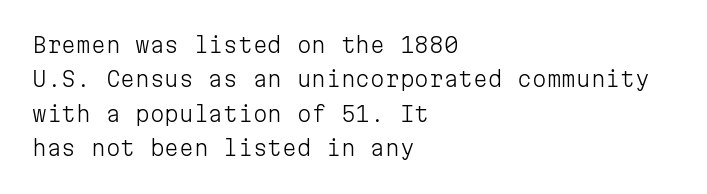
The image shows 21 px text type, upright; set left-aligned, normal line spacing (1.64x), normal letter spacing, not underlined.
